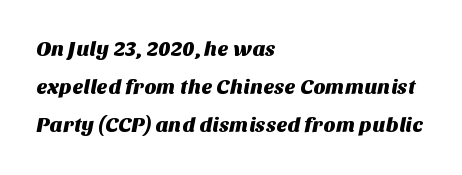
Q: Is the text underlined? A: No.
Q: How is the paragraph aligned? A: Left-aligned.
Q: Is the spacing between letters normal or unusually wide? A: Normal.
